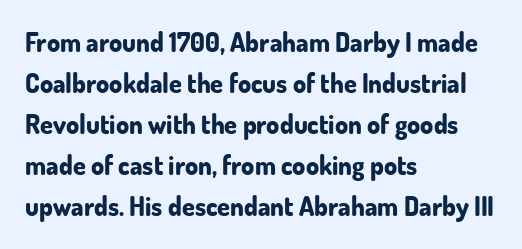
{"italic": "no", "bold": "yes", "underline": "no", "align": "left", "line_spacing": "normal", "line_spacing_ratio": 1.58, "letter_spacing": "normal", "letter_spacing_em": 0.0, "glyph_px": 26}
